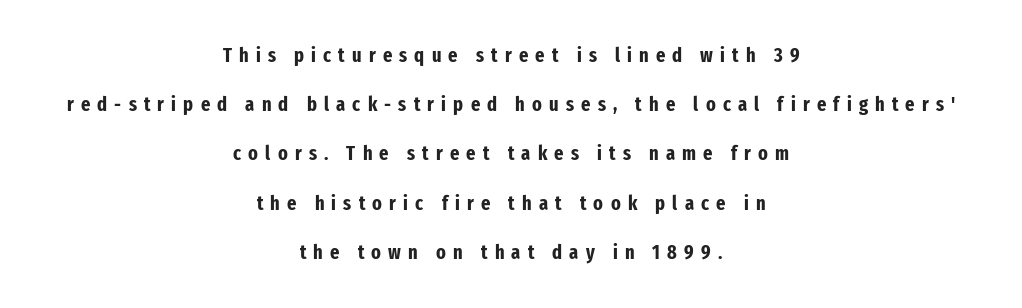
Baseline-to-baseline distance is far greater than the letter height. Glance below the letters and you will spot only blank space. Layout note: lines centered. The rendering uses a bold face; every stroke is thick and dark. Students, note that the glyphs here are deliberately spaced far apart. Ordinary non-slanted type is in use.
